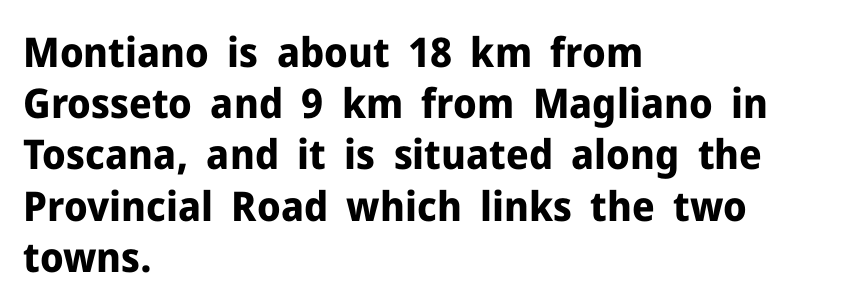
Each letter's strokes conclude bluntly, with no projecting serifs. Do the letters lean? They stand straight. Weight check: bold — yes, fully. Line starts are locked; line ends wander. The type is set solid horizontally, with unmodified tracking.
